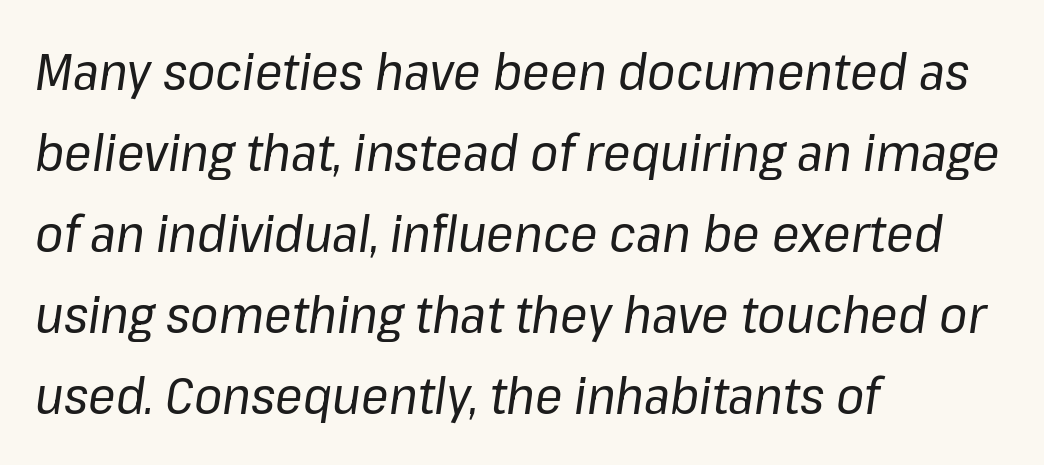
Vertically, the passage feels balanced, rows spaced as you'd expect. Quick note: italic. Honestly, the letter spacing is just normal — you wouldn't notice it. Check the space under the baseline: it is left empty. This is not heavy type; no bold has been used. Note the varied advance widths — an 'i' is clearly narrower than an 'm'.
